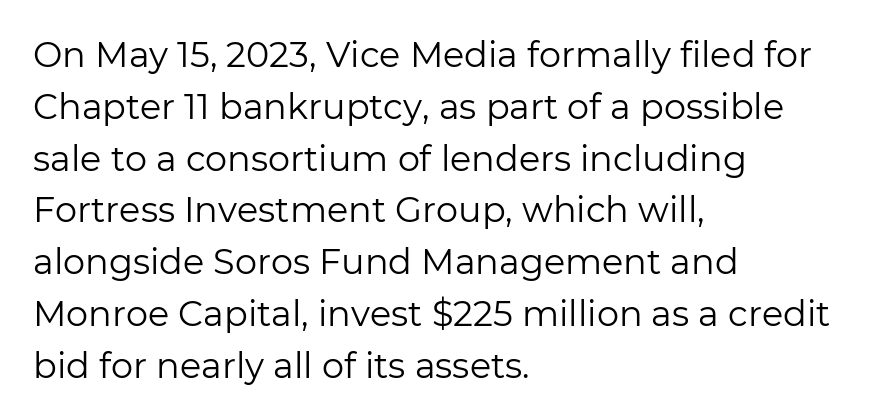
{"serif": "no", "italic": "no", "bold": "no", "weight": "regular", "width": "normal", "stroke_contrast": "low", "x_height": "medium", "monospaced": "no", "underline": "no", "align": "left", "line_spacing": "normal", "line_spacing_ratio": 1.48, "letter_spacing": "normal", "letter_spacing_em": 0.0, "glyph_px": 35}
